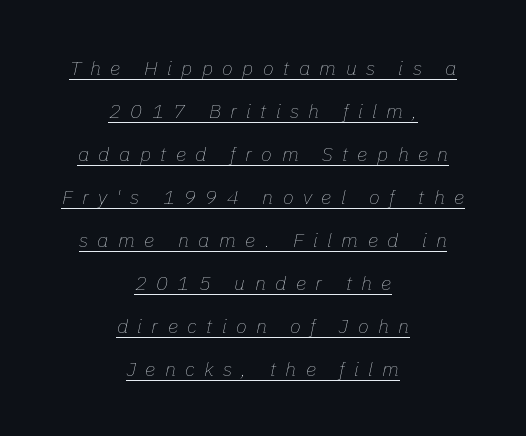
Q: Is the text bold? A: No.
Q: Is the text italic (slanted)? A: Yes, it leans right by about 11 degrees.
Q: Is the text underlined? A: Yes.
Q: How is the paragraph aligned? A: Centered.
Q: Is the spacing between letters normal or unusually wide? A: Unusually wide.
Q: Is the spacing between lines tight, normal or loose? A: Loose.
